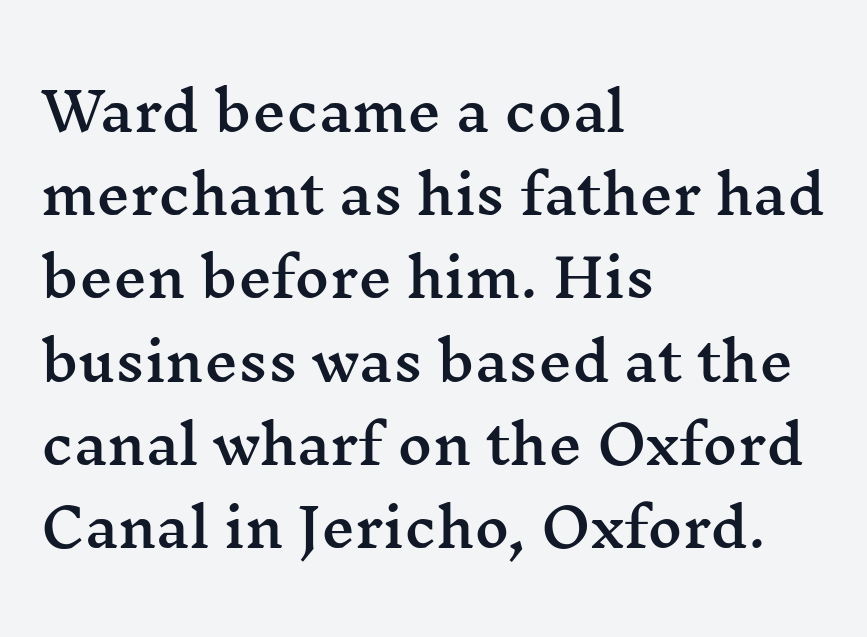
{"serif": "yes", "italic": "no", "width": "wide", "stroke_contrast": "medium", "x_height": "medium", "monospaced": "no", "underline": "no", "align": "left", "line_spacing": "normal", "line_spacing_ratio": 1.57, "letter_spacing": "normal", "letter_spacing_em": 0.0, "glyph_px": 53}
